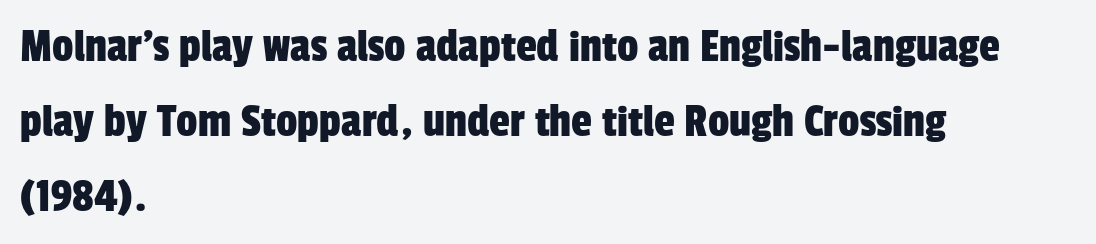
The image shows 47 px condensed sans-serif type; set left-aligned, normal line spacing (1.6x), normal letter spacing, not underlined; low stroke contrast and a medium x-height.
